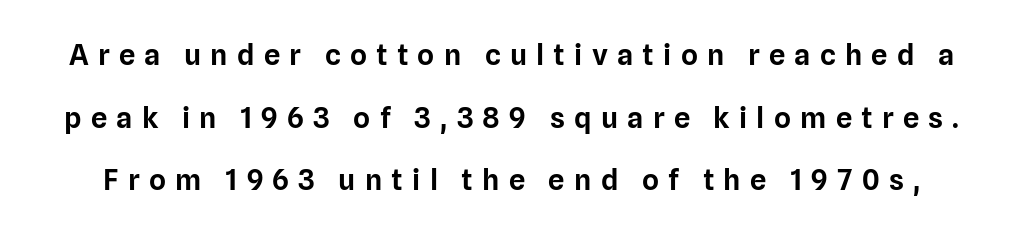
The letterforms stand isolated, each surrounded by extra space. Interline gaps are noticeably wide in this sample. Italic: no, the glyphs are upright roman. Type style note: lacks serifs.
